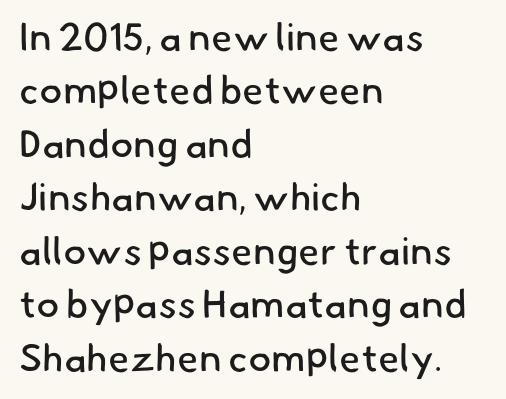
The image shows 39 px regular-weight sans-serif type; set left-aligned, normal line spacing (1.37x), normal letter spacing, not underlined; low stroke contrast and a small x-height.
